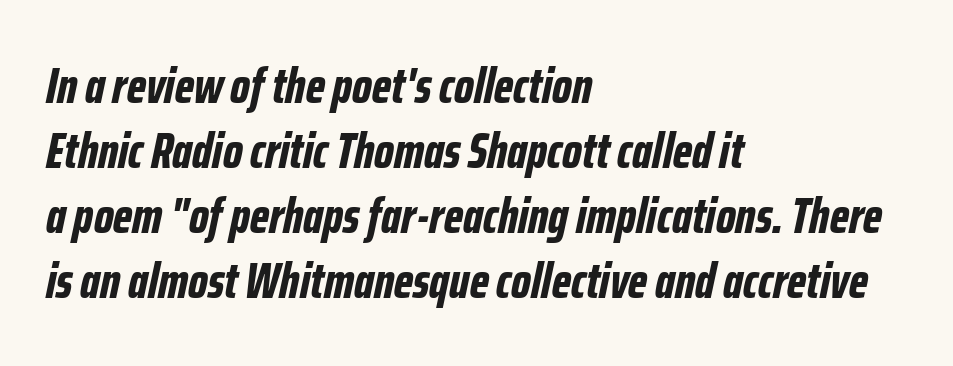
Q: Is the text bold? A: Yes.
Q: Is the text italic (slanted)? A: Yes, it leans right by about 12 degrees.
Q: Is the text underlined? A: No.
Q: How is the paragraph aligned? A: Left-aligned.
Q: Is the spacing between letters normal or unusually wide? A: Normal.
Q: Is the spacing between lines tight, normal or loose? A: Normal.
Q: Width (condensed, normal, or wide)? A: Condensed.
Q: Stroke contrast? A: Low.
Q: x-height? A: Medium.
Q: Monospaced? A: No.
